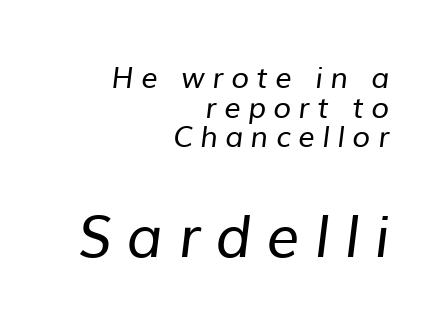
Q: Is the text bold? A: No.
Q: Is the typeface a serif or a sans-serif typeface? A: Sans-serif.
Q: Is the text underlined? A: No.
Q: How is the paragraph aligned? A: Right-aligned.
Q: Is the spacing between letters normal or unusually wide? A: Unusually wide.
Q: Is the spacing between lines tight, normal or loose? A: Tight.
Q: Which block of text is set in a larger size, the first (top) or the second (bottom)? A: The second (bottom) one.
Q: Width (condensed, normal, or wide)? A: Normal.
Q: Stroke contrast? A: Low.
Q: x-height? A: Medium.
Q: Monospaced? A: No.
